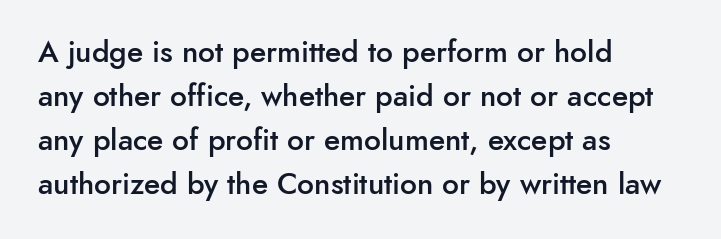
The image shows 30 px semibold sans-serif type, upright; set left-aligned, normal line spacing (1.47x), normal letter spacing, not underlined; low stroke contrast and a small x-height.
